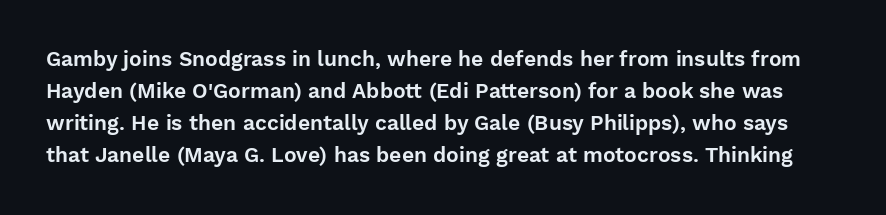
Style check: upright. The letters sit at their default tracking, neither squeezed nor spread. Glance below the letters and you will spot only blank space. If you measured baseline to baseline, you'd find a middling distance.
